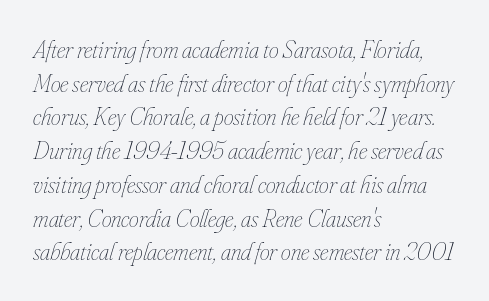
Q: Is the text bold? A: No.
Q: Is the text italic (slanted)? A: Yes, it leans right by about 16 degrees.
Q: Is the text underlined? A: No.
Q: How is the paragraph aligned? A: Left-aligned.
Q: Is the spacing between letters normal or unusually wide? A: Normal.
Q: Is the spacing between lines tight, normal or loose? A: Normal.
